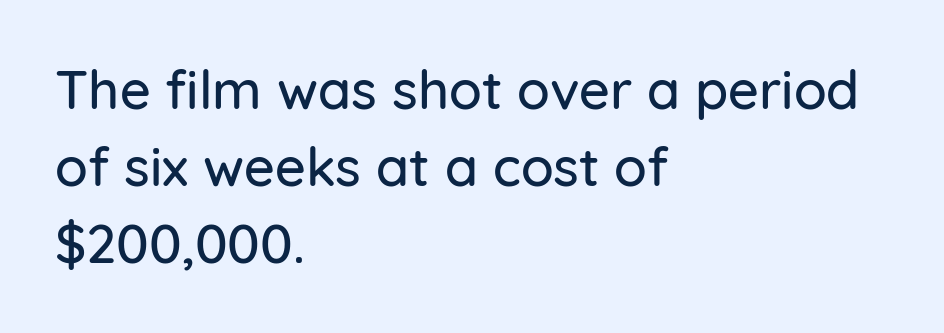
Stroke terminals: plain, sans-serif. Rendered with straight, roman letterforms. The passage shown is typed in a proportional face where columns would drift. Evenly set lines give the paragraph a standard silhouette. Caption: standard tracking, unaltered.
